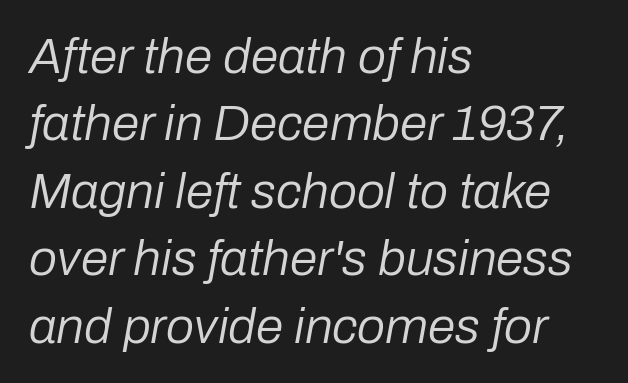
Q: Is the text bold? A: No.
Q: Is the text italic (slanted)? A: Yes, it leans right by about 10 degrees.
Q: Is the text underlined? A: No.
Q: How is the paragraph aligned? A: Left-aligned.
Q: Is the spacing between letters normal or unusually wide? A: Normal.
Q: Is the spacing between lines tight, normal or loose? A: Normal.
Q: Width (condensed, normal, or wide)? A: Normal.
Q: Stroke contrast? A: Low.
Q: x-height? A: Medium.
Q: Monospaced? A: No.
